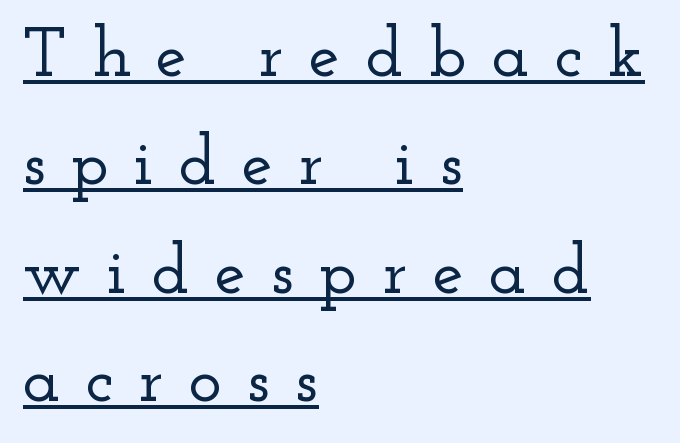
{"serif": "yes", "italic": "no", "width": "wide", "stroke_contrast": "low", "x_height": "small", "monospaced": "no", "underline": "yes", "align": "left", "line_spacing": "normal", "line_spacing_ratio": 1.55, "letter_spacing": "wide", "letter_spacing_em": 0.36, "glyph_px": 70}
